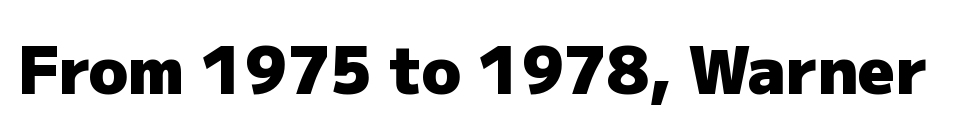
The image shows 65 px heavy sans-serif type, upright; set normal letter spacing, not underlined; low stroke contrast and a medium x-height.
